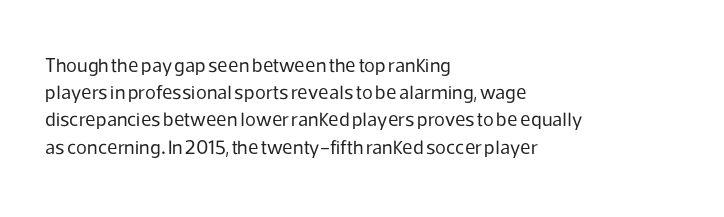
The image shows 20 px text type, upright; set left-aligned, normal line spacing (1.36x), normal letter spacing, not underlined.
